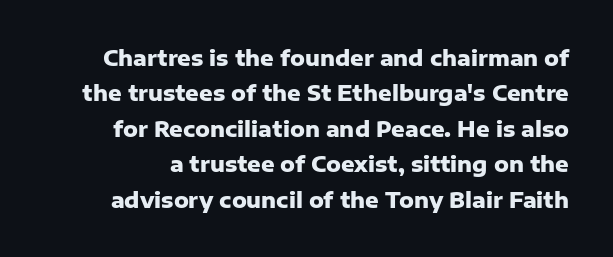
The image shows 21 px bold type, upright; set normal line spacing (1.69x), normal letter spacing, not underlined.
